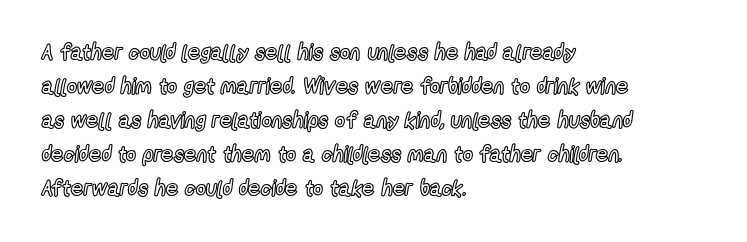
The image shows 22 px text type; set left-aligned, normal line spacing (1.55x), normal letter spacing, not underlined.
